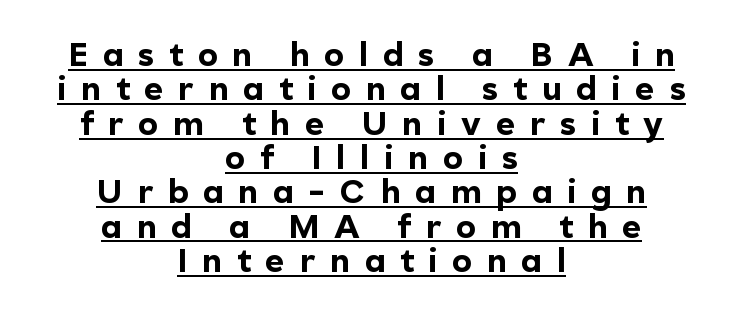
{"serif": "no", "italic": "no", "bold": "yes", "weight": "bold", "width": "normal", "x_height": "medium", "monospaced": "no", "underline": "yes", "align": "center", "line_spacing": "tight", "line_spacing_ratio": 1.04, "letter_spacing": "wide", "letter_spacing_em": 0.45, "glyph_px": 33}
